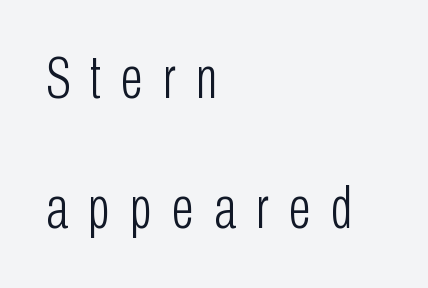
The image shows 59 px light, condensed sans-serif type, upright; set left-aligned, loose line spacing (2.21x), unusually wide letter spacing (+0.34 em), not underlined; low stroke contrast and a medium x-height.
